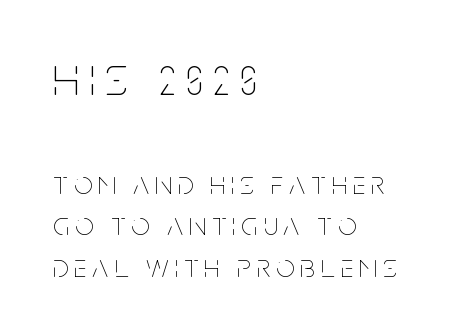
{"italic": "no", "bold": "no", "weight": "thin", "width": "condensed", "stroke_contrast": "low", "x_height": "large", "monospaced": "no", "underline": "no", "align": "left", "line_spacing": "normal", "line_spacing_ratio": 1.29, "larger_block": "first", "size_ratio": 1.75, "glyph_px": 56}
